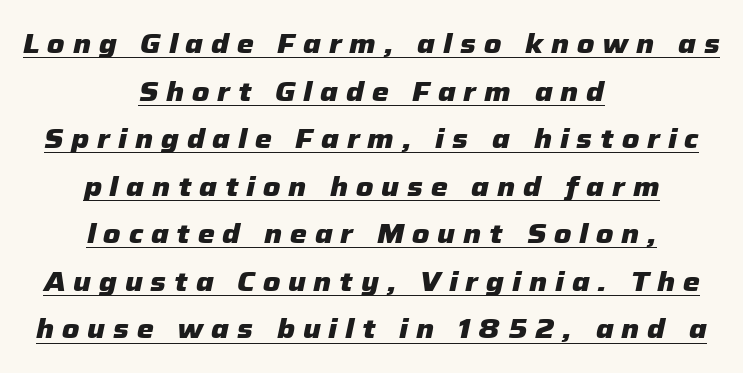
Characters follow at a spacing far wider than the type designer built in. Typeset on center — no edge is straight. Weight check: bold — yes, fully. The face used here appears with an underline applied. In terms of posture, this sample is oblique.
